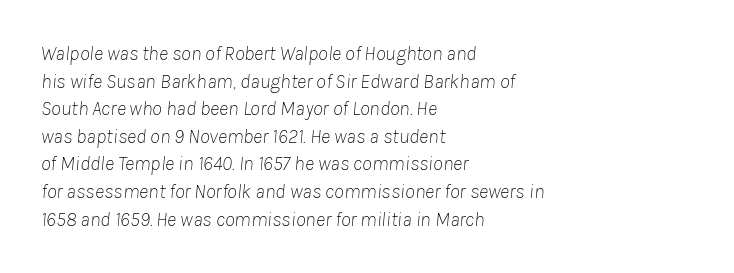
{"italic": "yes", "lean": "right", "slant_degrees": 8, "bold": "no", "underline": "no", "align": "left", "line_spacing": "normal", "line_spacing_ratio": 1.38, "letter_spacing": "normal", "letter_spacing_em": 0.0, "glyph_px": 20}
